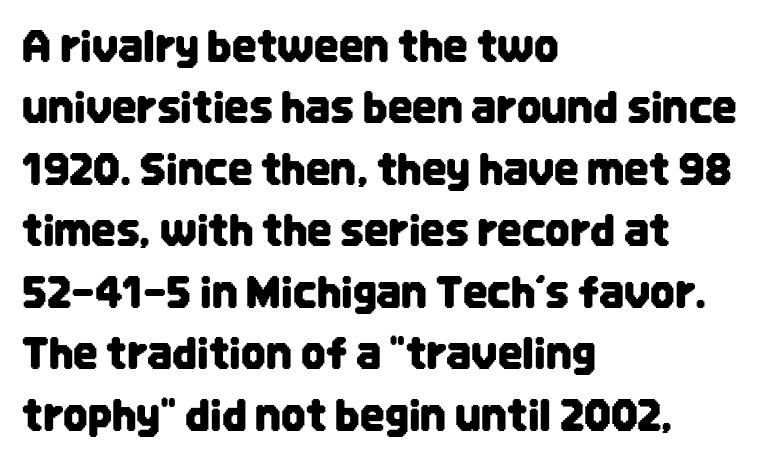
The image shows 43 px condensed sans-serif type, upright; set left-aligned, normal line spacing (1.43x), normal letter spacing, not underlined; low stroke contrast and a large x-height.
